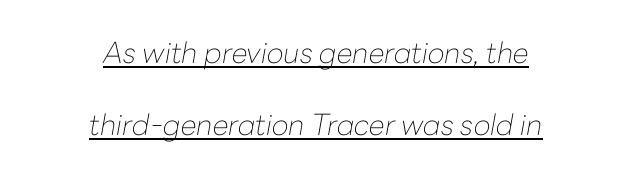
The image shows 29 px thin type, italic (leaning right); set centered, loose line spacing (2.48x), normal letter spacing, underlined; low stroke contrast and a medium x-height.
